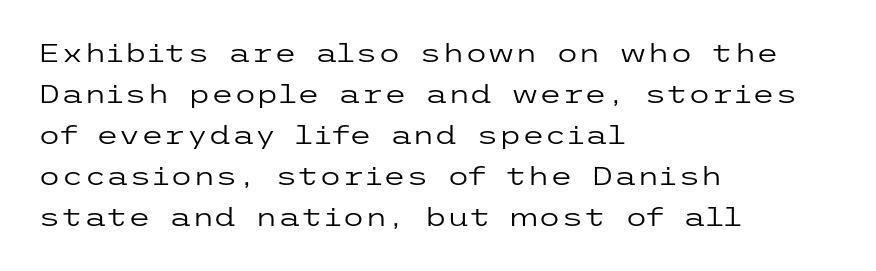
{"italic": "no", "bold": "no", "underline": "no", "align": "left", "line_spacing": "normal", "line_spacing_ratio": 1.58, "letter_spacing": "normal", "letter_spacing_em": 0.0, "glyph_px": 26}
